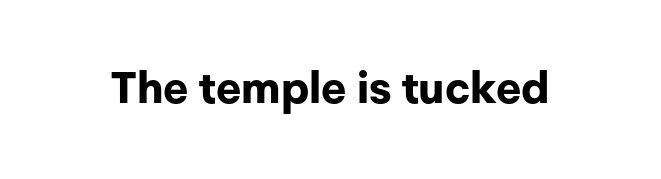
The image shows 44 px bold sans-serif type, upright; set normal letter spacing, not underlined; low stroke contrast and a medium x-height.
